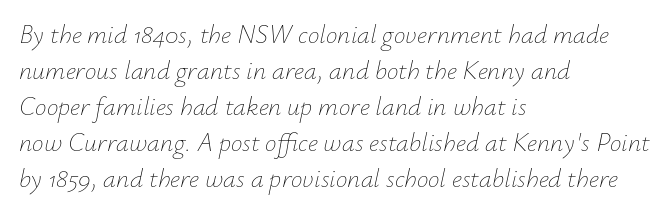
{"italic": "yes", "lean": "right", "slant_degrees": 12, "bold": "no", "underline": "no", "align": "left", "line_spacing": "normal", "line_spacing_ratio": 1.38, "letter_spacing": "normal", "letter_spacing_em": 0.0, "glyph_px": 26}
